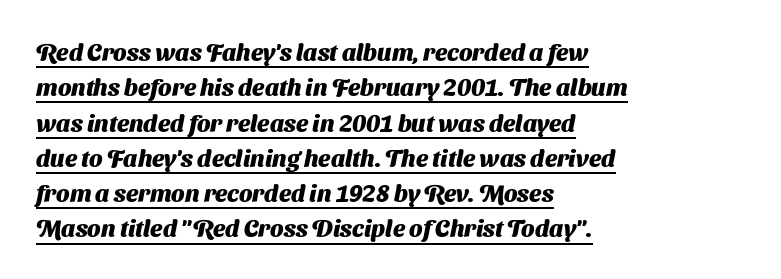
{"bold": "yes", "underline": "yes", "align": "left", "line_spacing": "normal", "line_spacing_ratio": 1.47, "letter_spacing": "normal", "letter_spacing_em": 0.0, "glyph_px": 24}
